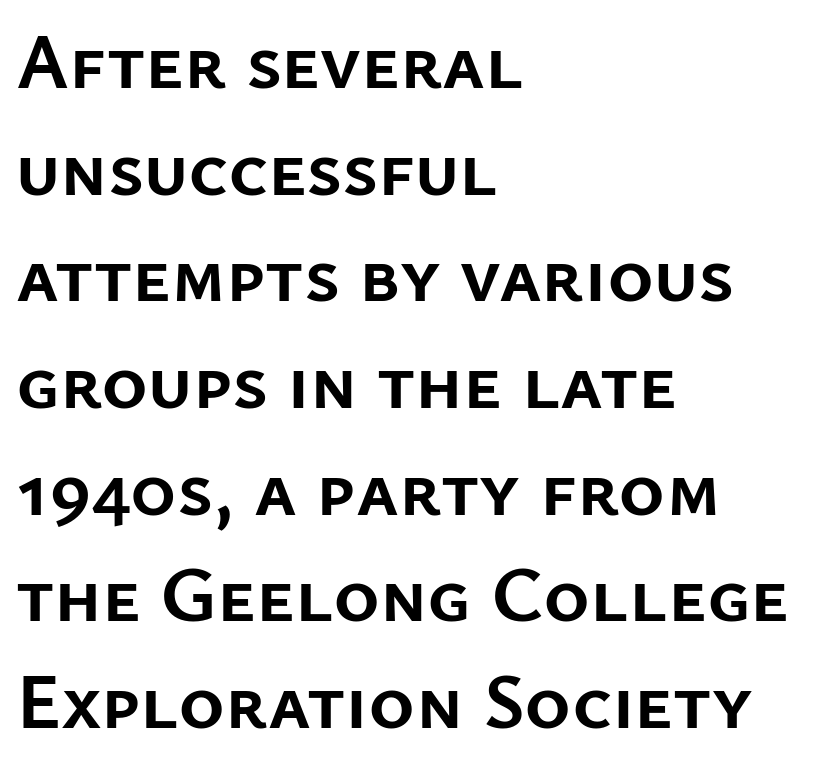
Descenders are the only things crossing below the line. Compared with a centered layout, this one pins lines to the left instead. It's the straight-up-and-down kind of type. Nothing unusual about the tracking: characters are spaced as the font intends.
